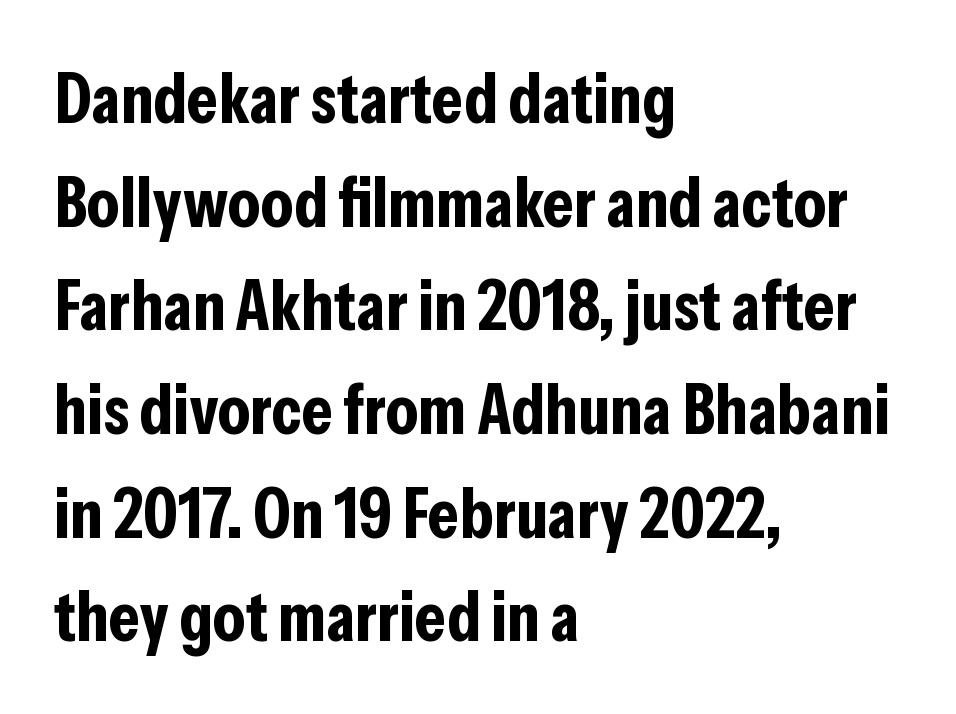
Q: Is the text bold? A: Yes.
Q: Is the text italic (slanted)? A: No, it is upright.
Q: Is the typeface a serif or a sans-serif typeface? A: Sans-serif.
Q: Is the text underlined? A: No.
Q: How is the paragraph aligned? A: Left-aligned.
Q: Is the spacing between letters normal or unusually wide? A: Normal.
Q: Is the spacing between lines tight, normal or loose? A: Normal.
Q: Width (condensed, normal, or wide)? A: Condensed.
Q: Stroke contrast? A: Low.
Q: x-height? A: Medium.
Q: Monospaced? A: No.
